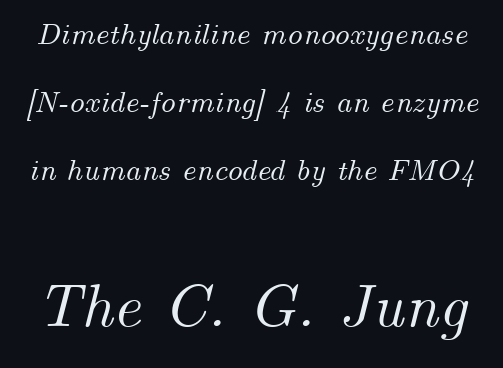
{"italic": "yes", "lean": "right", "slant_degrees": 14, "width": "normal", "stroke_contrast": "medium", "x_height": "small", "monospaced": "no", "underline": "no", "line_spacing": "loose", "line_spacing_ratio": 2.19, "letter_spacing": "normal", "letter_spacing_em": 0.0, "larger_block": "second", "size_ratio": 2.0, "glyph_px": 62}
